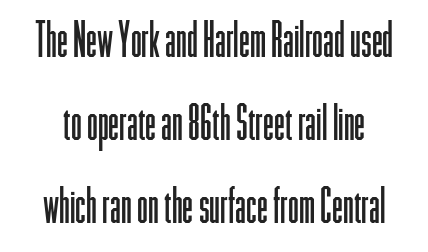
The image shows 49 px light, condensed sans-serif type, upright; set normal line spacing (1.69x), normal letter spacing, not underlined; low stroke contrast and a medium x-height.
